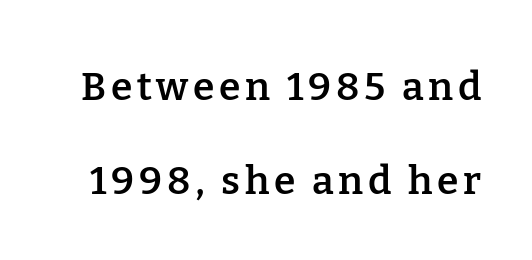
Characters remain perfectly vertical along every line. A typesetter would call this leading open, well beyond the default. The passage shown is typed in a proportional face where columns would drift. A clean baseline with only descenders dipping below it. The letters are semibold — heavier than regular but short of a full bold. A serif font was chosen for this passage.
